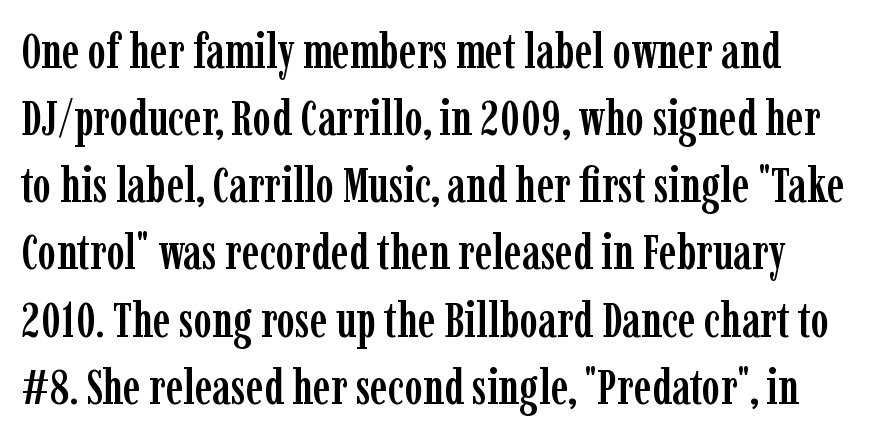
Any mark beneath the type? The region is blank. This is the regular roman posture of the typeface. Leading matches the norm, producing a regular column. The line texture is even and compact thanks to regular tracking.
